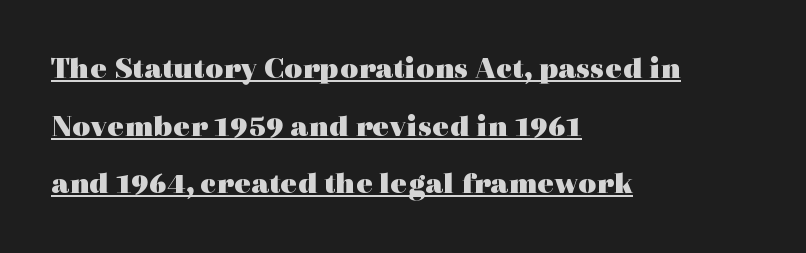
{"serif": "yes", "italic": "no", "bold": "yes", "weight": "heavy", "width": "wide", "x_height": "medium", "monospaced": "no", "underline": "yes", "align": "left", "line_spacing_ratio": 1.86, "letter_spacing": "normal", "letter_spacing_em": 0.0, "glyph_px": 31}
